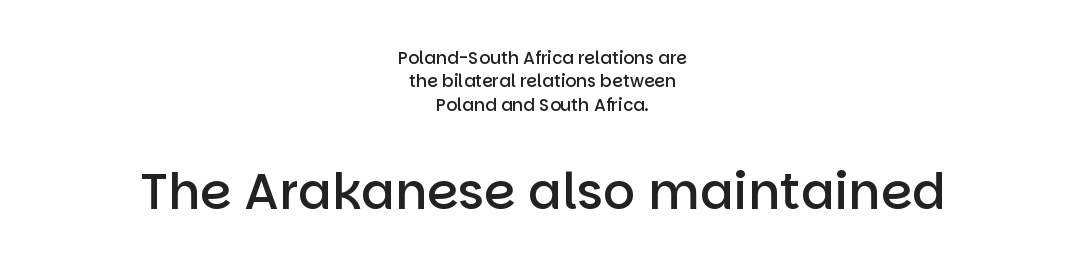
Q: Is the text bold? A: Semi-bold.
Q: Is the text italic (slanted)? A: No, it is upright.
Q: Is the typeface a serif or a sans-serif typeface? A: Sans-serif.
Q: Is the text underlined? A: No.
Q: How is the paragraph aligned? A: Centered.
Q: Is the spacing between letters normal or unusually wide? A: Normal.
Q: Is the spacing between lines tight, normal or loose? A: Normal.
Q: Which block of text is set in a larger size, the first (top) or the second (bottom)? A: The second (bottom) one.
Q: Width (condensed, normal, or wide)? A: Normal.
Q: Stroke contrast? A: Low.
Q: x-height? A: Large.
Q: Monospaced? A: No.
